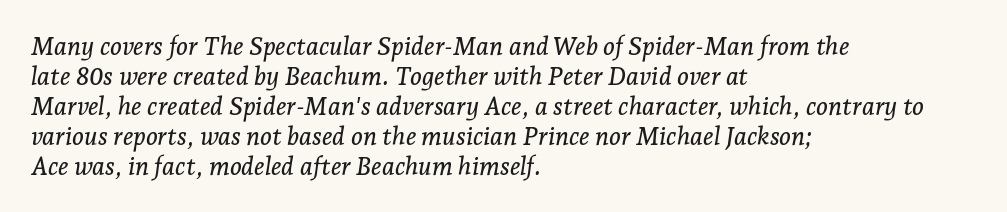
{"italic": "yes", "lean": "right", "slant_degrees": 7, "underline": "no", "align": "left", "line_spacing_ratio": 1.2, "letter_spacing": "normal", "letter_spacing_em": 0.0, "glyph_px": 25}
